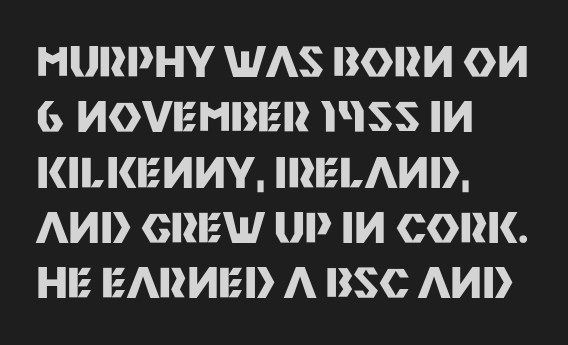
Q: Is the text bold? A: Yes.
Q: Is the text italic (slanted)? A: No, it is upright.
Q: Is the typeface a serif or a sans-serif typeface? A: Sans-serif.
Q: Is the text underlined? A: No.
Q: How is the paragraph aligned? A: Left-aligned.
Q: Is the spacing between letters normal or unusually wide? A: Normal.
Q: Is the spacing between lines tight, normal or loose? A: Normal.
Q: Width (condensed, normal, or wide)? A: Normal.
Q: Stroke contrast? A: Medium.
Q: x-height? A: Large.
Q: Monospaced? A: No.
